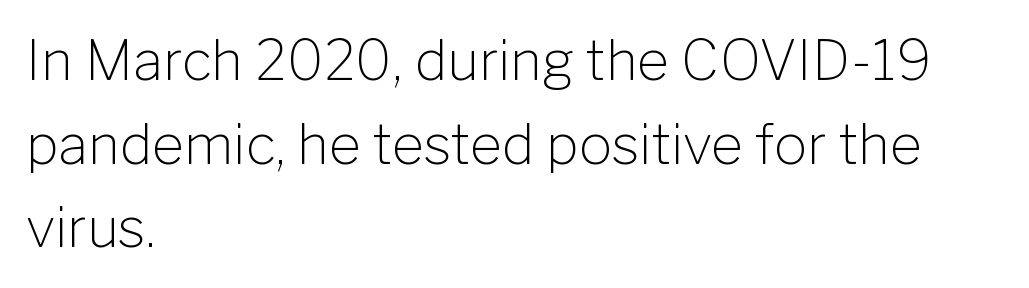
The image shows 55 px light sans-serif type, upright; set left-aligned, normal line spacing (1.52x), normal letter spacing, not underlined; low stroke contrast and a medium x-height.
